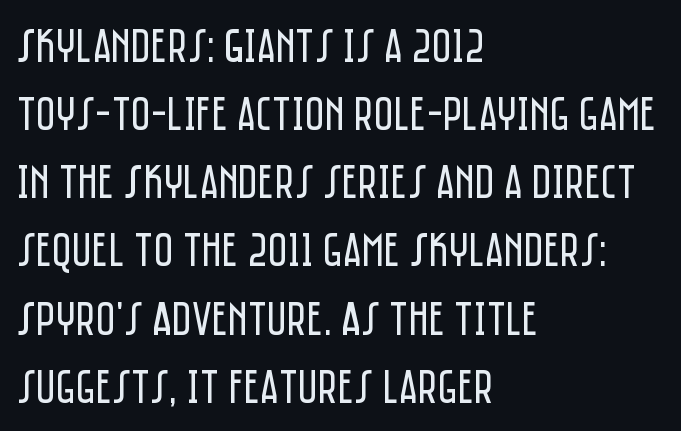
The image shows 48 px regular-weight, condensed sans-serif type, upright; set left-aligned, normal line spacing (1.42x), normal letter spacing, not underlined; low stroke contrast and a large x-height.
